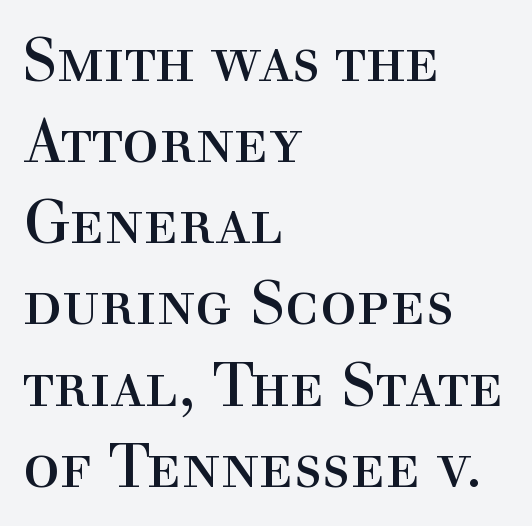
This sample uses an upright cut, with every glyph sitting square on the baseline. Notice how the passage keeps a crisp vertical edge on the left only. Quick note: underline off. Vertical spacing — default. The weight would be labelled regular, book, light, or lighter still.
